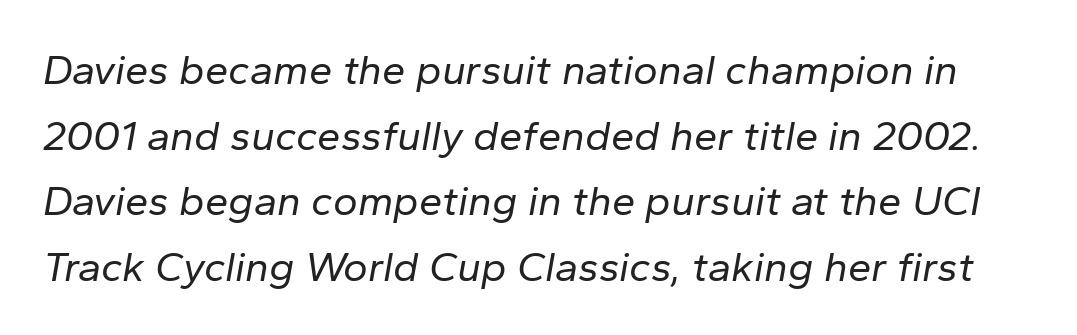
The image shows 42 px regular-weight type, italic (leaning right); set normal line spacing (1.56x), normal letter spacing, not underlined; low stroke contrast and a medium x-height.
